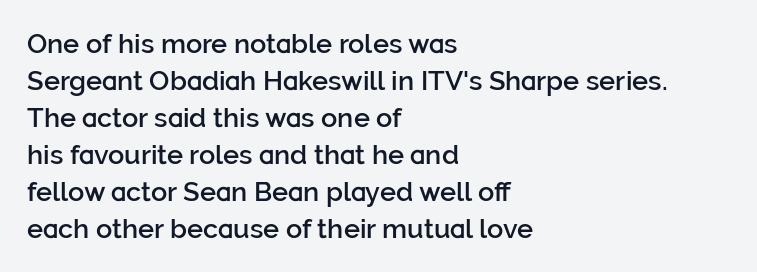
Nobody touched the tracking dial on this one. The space between consecutive lines is moderate. The area under the type is left untouched. Posture: straight, roman, zero tilt. The glyphs have the mass of a demibold cut, below bold.
